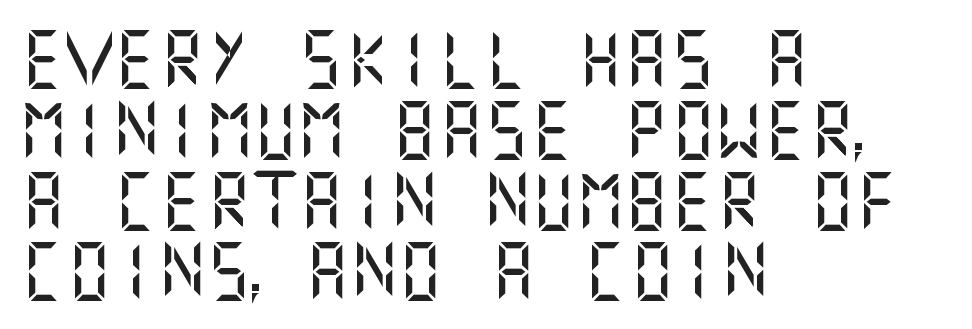
The image shows 58 px sans-serif type, upright; set left-aligned, line spacing 1.22x, normal letter spacing, not underlined; medium stroke contrast and a large x-height.
